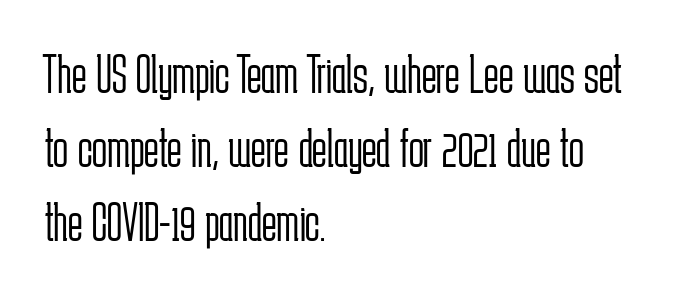
Q: Is the text bold? A: No.
Q: Is the text italic (slanted)? A: No, it is upright.
Q: Is the typeface a serif or a sans-serif typeface? A: Sans-serif.
Q: Is the text underlined? A: No.
Q: How is the paragraph aligned? A: Left-aligned.
Q: Is the spacing between letters normal or unusually wide? A: Normal.
Q: Is the spacing between lines tight, normal or loose? A: Normal.
Q: Width (condensed, normal, or wide)? A: Condensed.
Q: Stroke contrast? A: Low.
Q: x-height? A: Medium.
Q: Monospaced? A: No.
